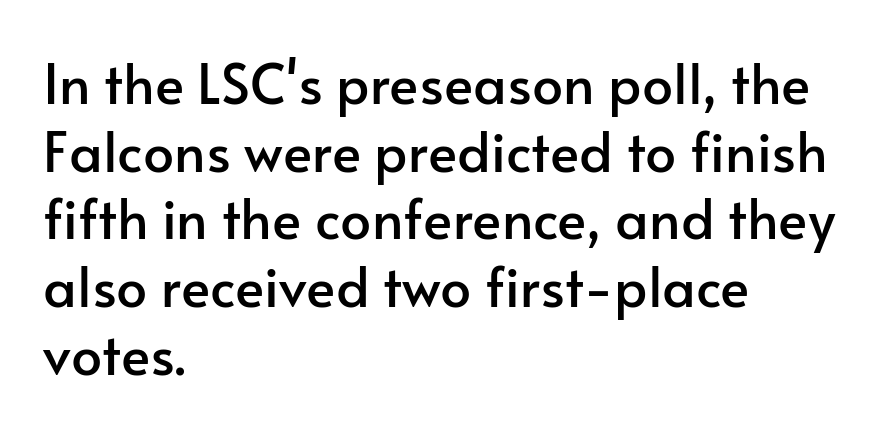
The image shows 55 px sans-serif type, upright; set left-aligned, line spacing 1.23x, normal letter spacing, not underlined; low stroke contrast and a small x-height.
